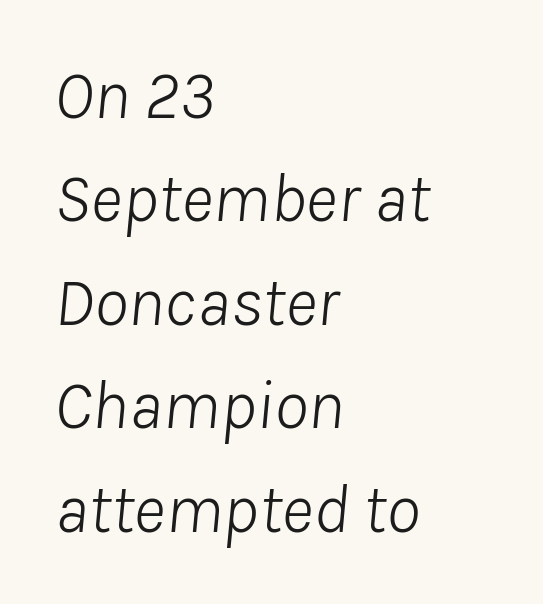
The image shows 69 px light type, italic (leaning right); set left-aligned, normal line spacing (1.5x), normal letter spacing, not underlined; low stroke contrast and a medium x-height.
